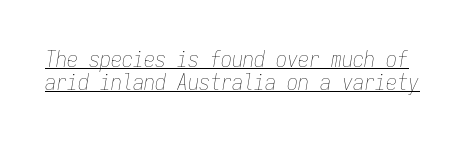
Look at the tracking — it's just the regular setting, nothing added. Italic: yes, the glyphs are oblique. The lines are packed closely together with very little leading. A typographer would call this underscored text. The passage shown is not bold in any degree.
